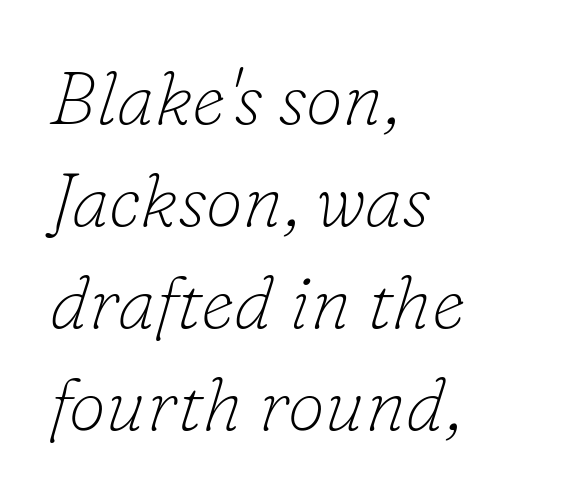
{"serif": "yes", "italic": "yes", "lean": "right", "slant_degrees": 16, "bold": "no", "weight": "thin", "width": "normal", "stroke_contrast": "low", "x_height": "small", "monospaced": "no", "underline": "no", "align": "left", "line_spacing": "normal", "line_spacing_ratio": 1.36, "letter_spacing": "normal", "letter_spacing_em": 0.0, "glyph_px": 75}
